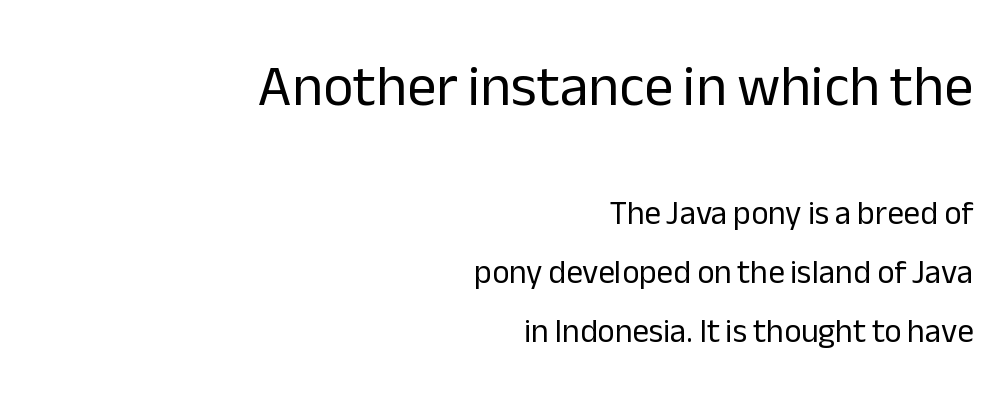
{"serif": "no", "italic": "no", "bold": "no", "weight": "regular", "width": "normal", "stroke_contrast": "low", "x_height": "medium", "monospaced": "no", "underline": "no", "align": "right", "line_spacing_ratio": 1.79, "letter_spacing": "normal", "letter_spacing_em": 0.0, "larger_block": "first", "size_ratio": 1.76, "glyph_px": 58}
